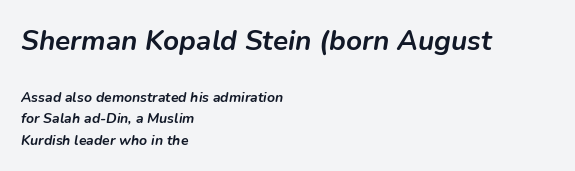
Q: Is the text bold? A: Yes.
Q: Is the text italic (slanted)? A: Yes, it leans right by about 9 degrees.
Q: Is the text underlined? A: No.
Q: How is the paragraph aligned? A: Left-aligned.
Q: Is the spacing between letters normal or unusually wide? A: Normal.
Q: Is the spacing between lines tight, normal or loose? A: Normal.
Q: Which block of text is set in a larger size, the first (top) or the second (bottom)? A: The first (top) one.
Q: Width (condensed, normal, or wide)? A: Normal.
Q: Stroke contrast? A: Low.
Q: x-height? A: Medium.
Q: Monospaced? A: No.
